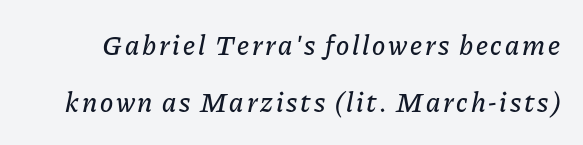
Posture: slanted. Any mark beneath the type? The region is blank. The passage shown stacks its lines with a broad gap. Varying glyph widths throughout — classic text-font behaviour.
